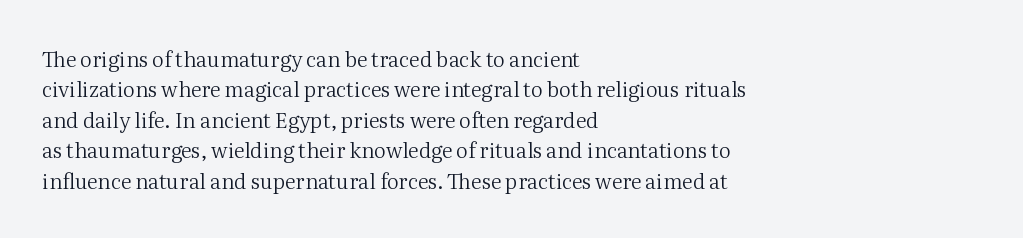
The image shows 21 px text type, upright; set left-aligned, normal line spacing (1.45x), normal letter spacing, not underlined.
